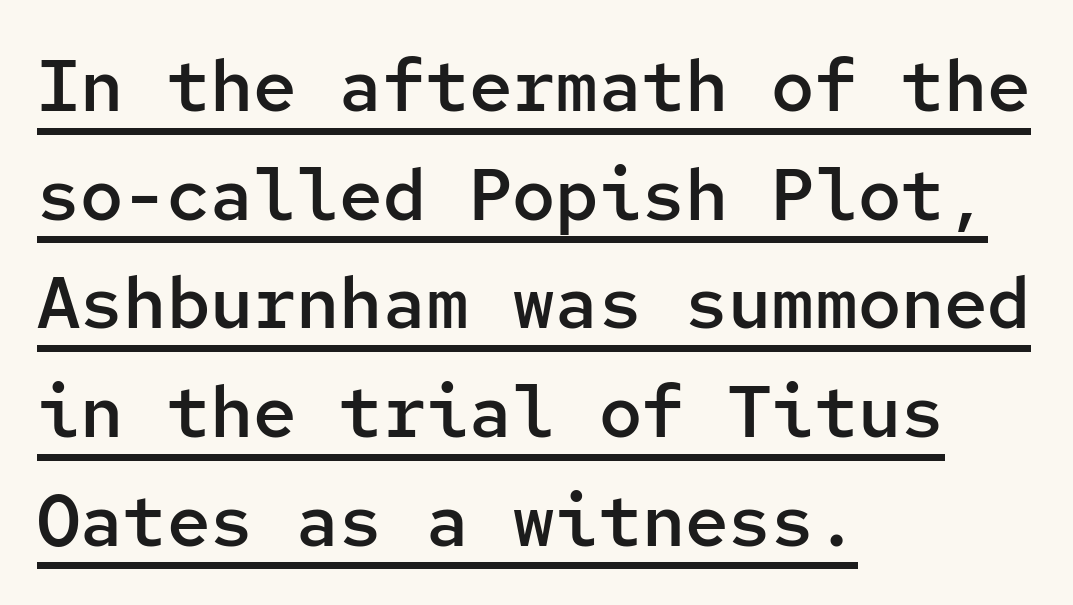
The image shows 72 px semibold sans-serif type, upright, monospaced; set left-aligned, normal line spacing (1.51x), normal letter spacing, underlined; low stroke contrast and a medium x-height.
